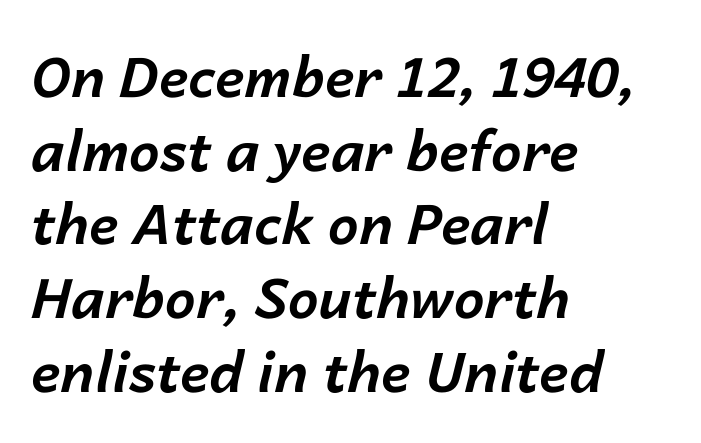
The image shows 55 px bold type, italic (leaning right); set left-aligned, normal line spacing (1.34x), normal letter spacing, not underlined; low stroke contrast and a medium x-height.
